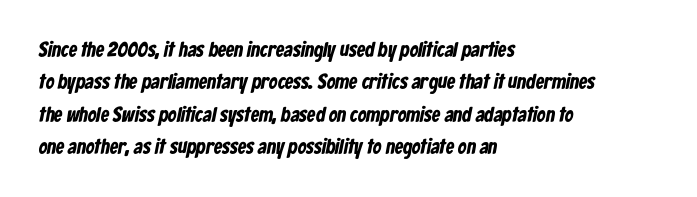
The image shows 21 px bold type; set left-aligned, normal line spacing (1.54x), normal letter spacing, not underlined.
